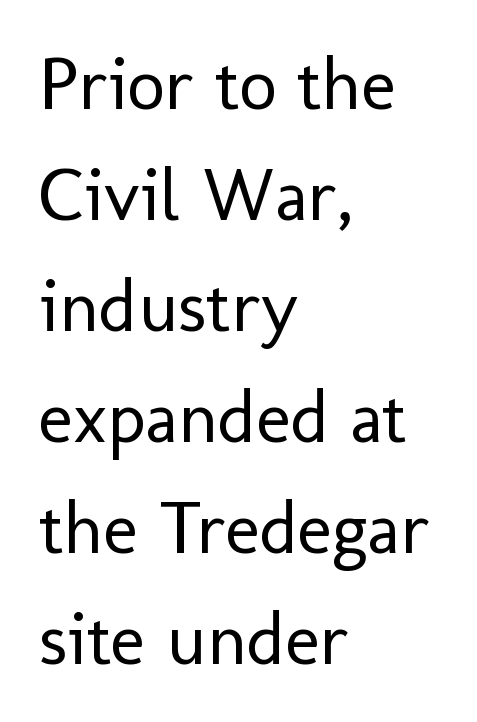
The image shows 74 px regular-weight sans-serif type, upright; set left-aligned, normal line spacing (1.5x), normal letter spacing, not underlined; low stroke contrast and a medium x-height.
